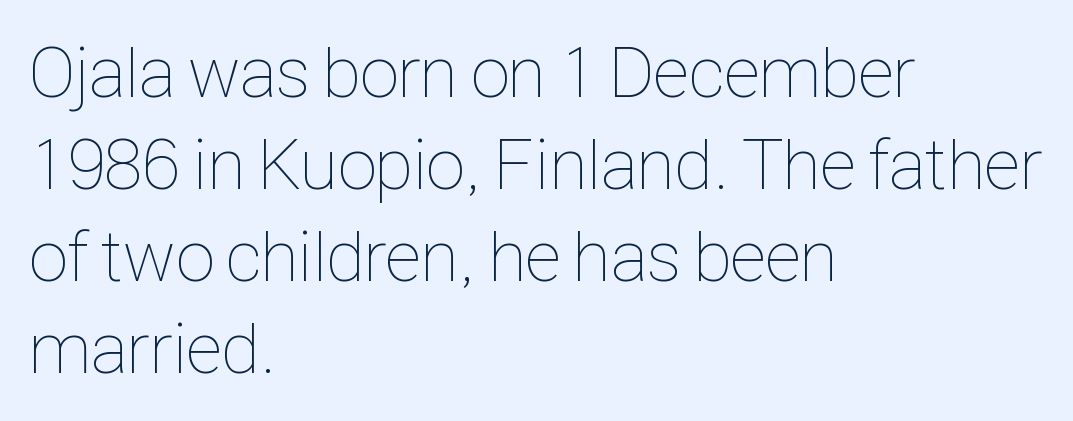
{"italic": "no", "bold": "no", "weight": "thin", "width": "condensed", "stroke_contrast": "low", "x_height": "medium", "monospaced": "no", "underline": "no", "align": "left", "line_spacing": "normal", "line_spacing_ratio": 1.28, "letter_spacing": "normal", "letter_spacing_em": 0.0, "glyph_px": 72}
